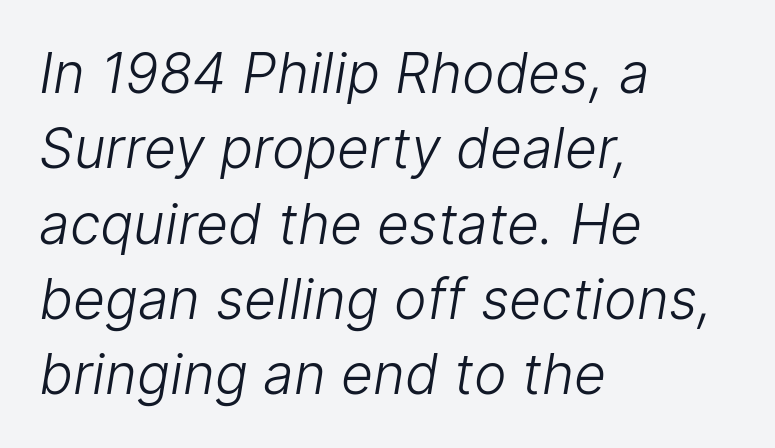
A bare baseline throughout the passage. Bold? No — there's no thickening of the strokes. The rag falls on the right side of this text block. The lines sit at an ordinary, default distance from one another. Letter spacing: default.
